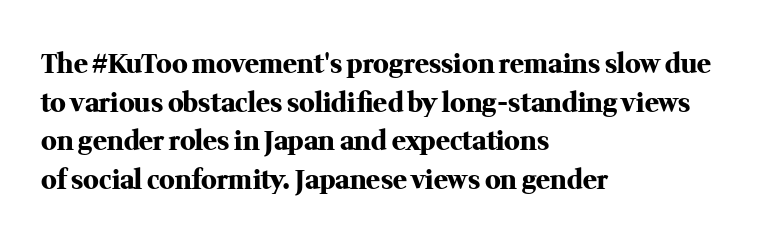
Q: Is the text bold? A: Yes.
Q: Is the text italic (slanted)? A: No, it is upright.
Q: Is the text underlined? A: No.
Q: How is the paragraph aligned? A: Left-aligned.
Q: Is the spacing between letters normal or unusually wide? A: Normal.
Q: Is the spacing between lines tight, normal or loose? A: Normal.
